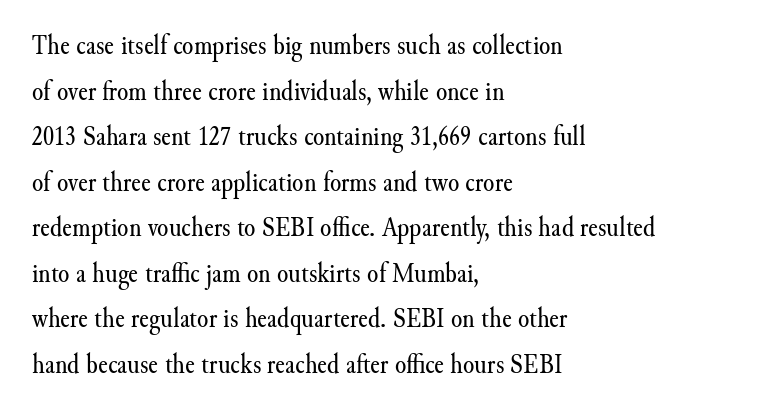
Q: Is the text bold? A: No.
Q: Is the text italic (slanted)? A: No, it is upright.
Q: Is the typeface a serif or a sans-serif typeface? A: Serif.
Q: Is the text underlined? A: No.
Q: How is the paragraph aligned? A: Left-aligned.
Q: Is the spacing between letters normal or unusually wide? A: Normal.
Q: Is the spacing between lines tight, normal or loose? A: Normal.
Q: Width (condensed, normal, or wide)? A: Normal.
Q: Stroke contrast? A: Medium.
Q: x-height? A: Small.
Q: Monospaced? A: No.
